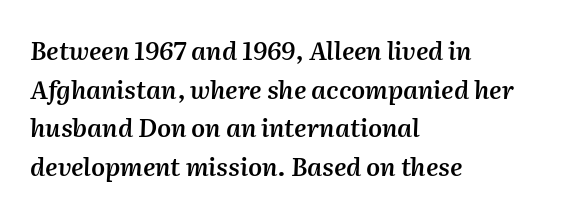
{"italic": "yes", "lean": "right", "slant_degrees": 2, "bold": "semi", "underline": "no", "align": "left", "line_spacing": "normal", "line_spacing_ratio": 1.55, "letter_spacing": "normal", "letter_spacing_em": 0.0, "glyph_px": 25}
